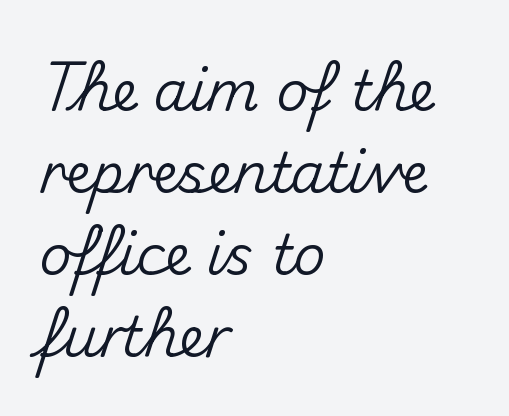
The image shows 55 px sans-serif type; set left-aligned, normal line spacing (1.49x), normal letter spacing, not underlined; medium stroke contrast and a small x-height.
